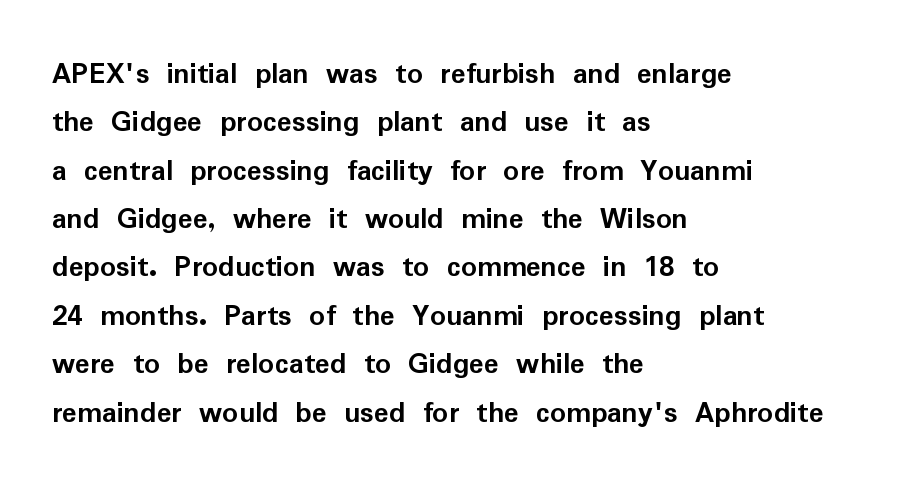
The image shows 31 px semibold sans-serif type, upright; set left-aligned, normal line spacing (1.56x), normal letter spacing, not underlined; low stroke contrast and a medium x-height.
